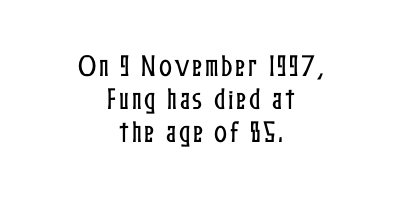
The image shows 24 px text type, upright; set centered, normal line spacing (1.37x), not underlined.
